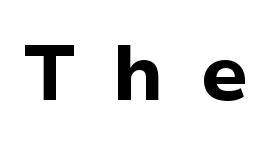
{"serif": "no", "italic": "no", "bold": "yes", "weight": "bold", "width": "normal", "stroke_contrast": "low", "x_height": "medium", "monospaced": "no", "underline": "no", "letter_spacing": "wide", "letter_spacing_em": 0.46, "glyph_px": 78}
